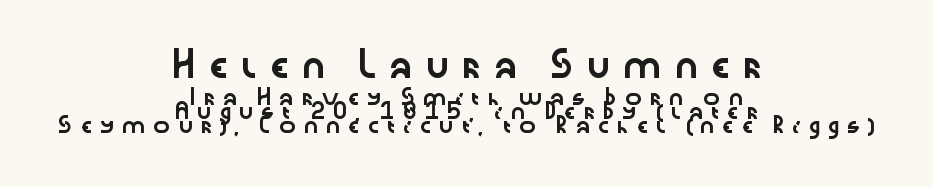
Typeset on center — no edge is straight. Decoration check: the copy has no underline. Two sizes are in play, and the larger belongs to the first block. These lines huddle together more closely than default settings would place them. The letters stand straight up with perfectly vertical stems.
